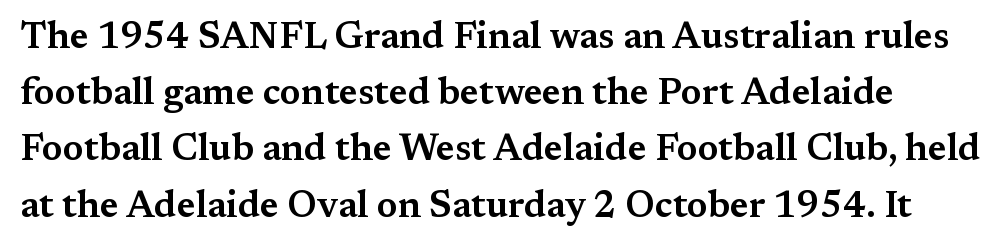
Q: Is the text italic (slanted)? A: No, it is upright.
Q: Is the typeface a serif or a sans-serif typeface? A: Serif.
Q: Is the text underlined? A: No.
Q: Is the spacing between letters normal or unusually wide? A: Normal.
Q: Is the spacing between lines tight, normal or loose? A: Normal.
Q: Width (condensed, normal, or wide)? A: Wide.
Q: Stroke contrast? A: Medium.
Q: x-height? A: Medium.
Q: Monospaced? A: No.
